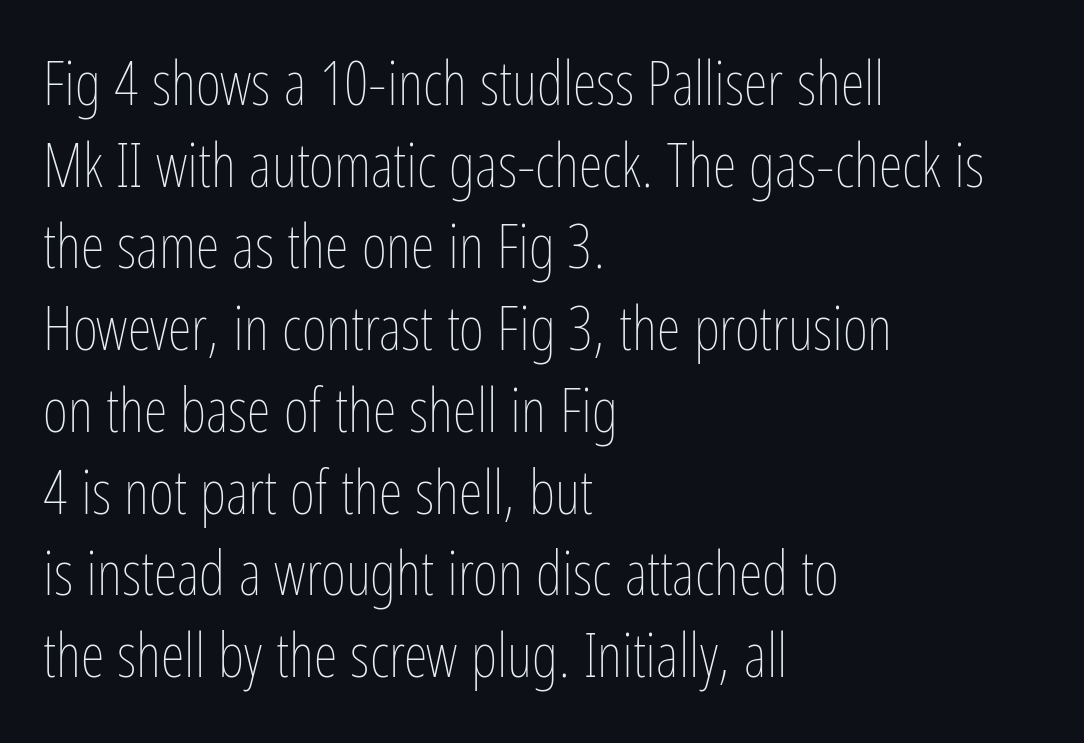
{"italic": "no", "bold": "no", "weight": "thin", "width": "condensed", "stroke_contrast": "low", "x_height": "medium", "monospaced": "no", "underline": "no", "align": "left", "line_spacing": "normal", "line_spacing_ratio": 1.34, "letter_spacing": "normal", "letter_spacing_em": 0.0, "glyph_px": 61}
